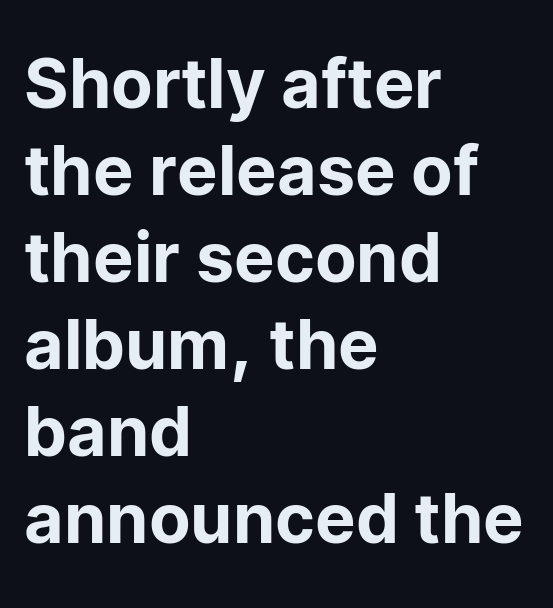
The image shows 68 px sans-serif type, upright; set left-aligned, normal line spacing (1.28x), normal letter spacing, not underlined; low stroke contrast and a medium x-height.
